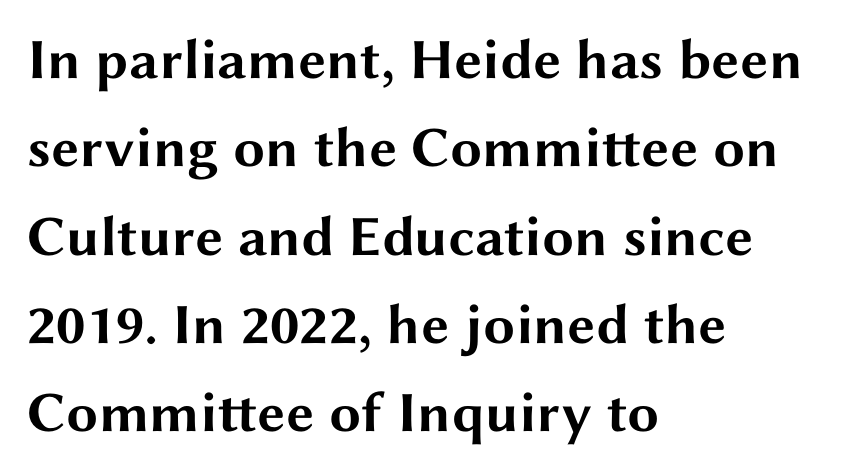
{"serif": "no", "italic": "no", "bold": "yes", "weight": "bold", "width": "wide", "stroke_contrast": "medium", "x_height": "medium", "monospaced": "no", "underline": "no", "align": "left", "line_spacing": "normal", "line_spacing_ratio": 1.55, "letter_spacing": "normal", "letter_spacing_em": 0.0, "glyph_px": 57}
